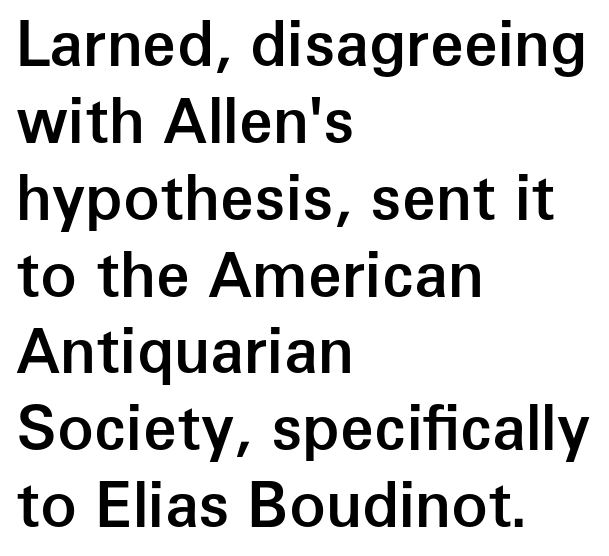
Q: Is the text bold? A: Semi-bold.
Q: Is the text italic (slanted)? A: No, it is upright.
Q: Is the typeface a serif or a sans-serif typeface? A: Sans-serif.
Q: Is the text underlined? A: No.
Q: How is the paragraph aligned? A: Left-aligned.
Q: Is the spacing between letters normal or unusually wide? A: Normal.
Q: Is the spacing between lines tight, normal or loose? A: Normal.
Q: Width (condensed, normal, or wide)? A: Normal.
Q: Stroke contrast? A: Low.
Q: x-height? A: Medium.
Q: Monospaced? A: No.
